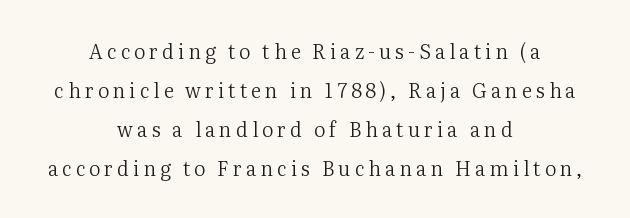
Caption: face not bold, strokes unweighted. Check under the words: just untouched page. Honestly, the letter spacing is so wide it's the main thing you notice. The lines are quadded center. The lines are spread far apart with generous leading.
